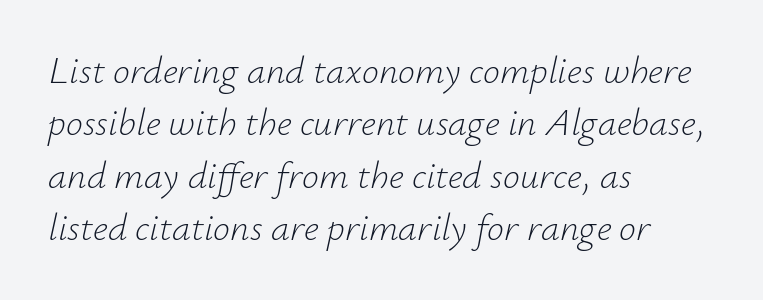
Q: Is the text bold? A: No.
Q: Is the text italic (slanted)? A: Yes, it leans right by about 12 degrees.
Q: Is the text underlined? A: No.
Q: How is the paragraph aligned? A: Left-aligned.
Q: Is the spacing between letters normal or unusually wide? A: Normal.
Q: Is the spacing between lines tight, normal or loose? A: Normal.
Q: Width (condensed, normal, or wide)? A: Normal.
Q: Stroke contrast? A: Low.
Q: x-height? A: Small.
Q: Monospaced? A: No.
